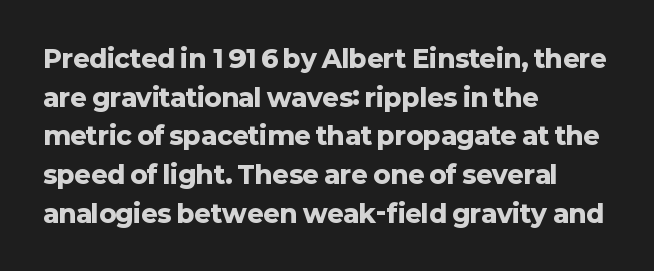
The image shows 25 px bold type, upright; set left-aligned, normal line spacing (1.55x), normal letter spacing, not underlined.
